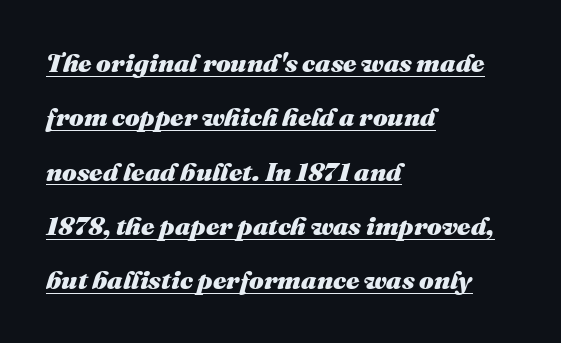
Q: Is the text bold? A: Yes.
Q: Is the text italic (slanted)? A: Yes, it leans right by about 16 degrees.
Q: Is the text underlined? A: Yes.
Q: How is the paragraph aligned? A: Left-aligned.
Q: Is the spacing between letters normal or unusually wide? A: Normal.
Q: Is the spacing between lines tight, normal or loose? A: Loose.
